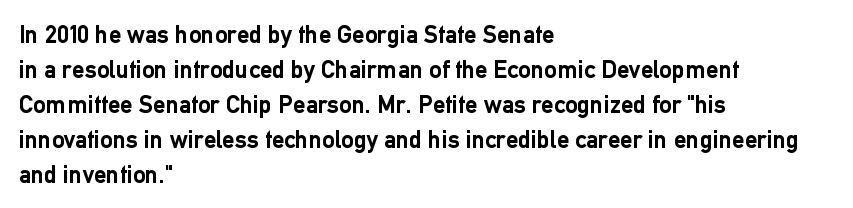
Nope, not italic — everything's standing straight. Regular leading. Teacher's note: observe the even left margin — that is flush-left alignment. The space beneath each line is pristine and unruled. Glyph-to-glyph distance matches everyday printed text.
